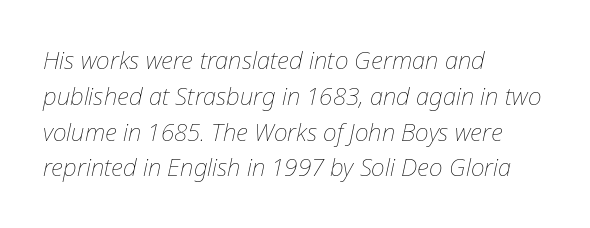
Ink coverage per letter is moderate at most. The rows are spaced the way most documents space them. Bare-footed words on every line. The letterforms sit shoulder to shoulder at normal distance. Line starts are locked; line ends wander. Posture: slanted.
